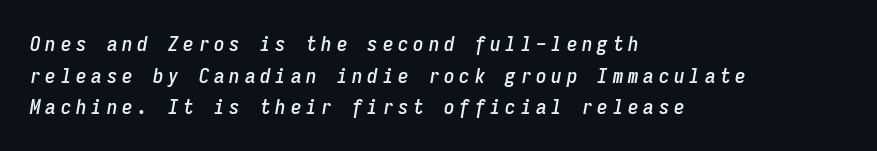
Q: Is the text italic (slanted)? A: Yes, it leans right by about 9 degrees.
Q: Is the text underlined? A: No.
Q: How is the paragraph aligned? A: Left-aligned.
Q: Is the spacing between letters normal or unusually wide? A: Unusually wide.
Q: Is the spacing between lines tight, normal or loose? A: Normal.
